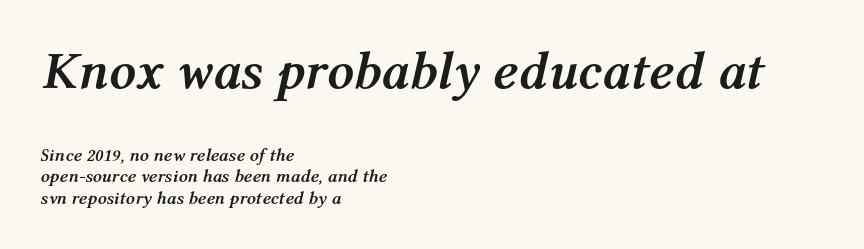
{"italic": "yes", "lean": "right", "slant_degrees": 12, "bold": "yes", "weight": "semibold", "width": "normal", "stroke_contrast": "medium", "x_height": "medium", "monospaced": "no", "underline": "no", "align": "left", "line_spacing_ratio": 1.17, "letter_spacing": "normal", "letter_spacing_em": 0.0, "larger_block": "first", "size_ratio": 2.94, "glyph_px": 53}
